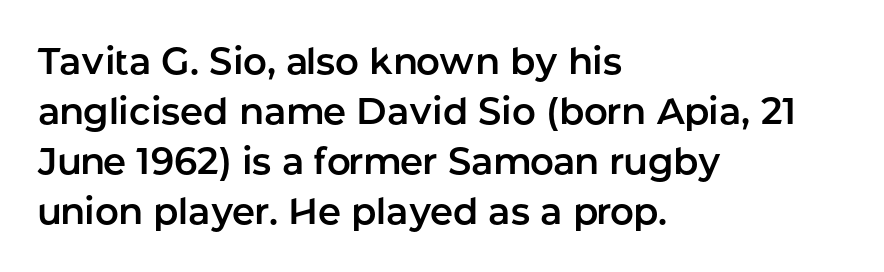
The image shows 37 px sans-serif type, upright; set left-aligned, normal line spacing (1.35x), normal letter spacing, not underlined; low stroke contrast and a medium x-height.
